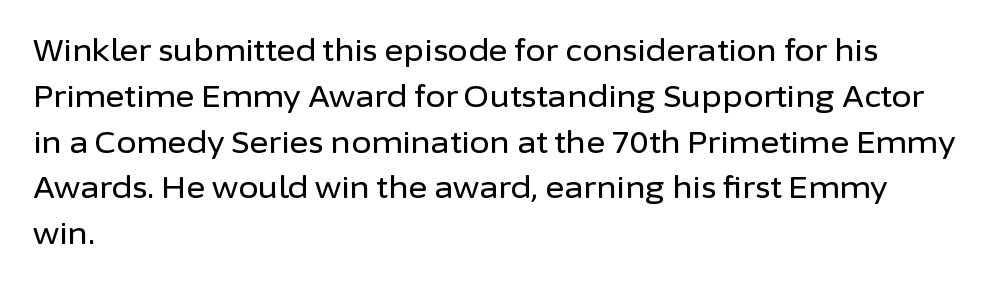
Typographically, this falls in the sans-serif category. Nobody touched the tracking dial on this one. These lines are set flush left with a ragged right edge. The specimen omits any rule beneath the text block's lines.
